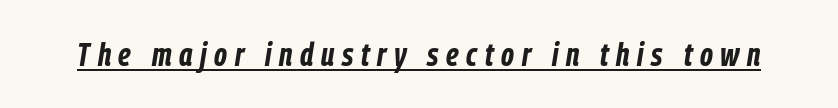
Heavy-handed strokes throughout: this text is bold. Character widths vary here, with narrow letters taking less room than wide ones. Like a heading marked for emphasis, these lines bear an underscore. The face used here is rendered with a markedly widened letterfit. A typesetter would mark this as italic.
